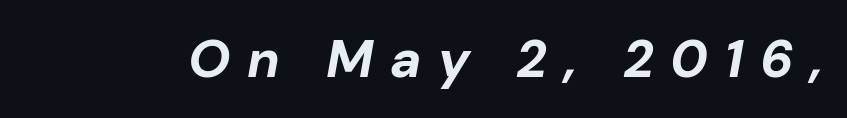
{"italic": "yes", "lean": "right", "slant_degrees": 10, "bold": "yes", "weight": "bold", "width": "normal", "stroke_contrast": "low", "x_height": "medium", "monospaced": "no", "underline": "no", "letter_spacing": "wide", "letter_spacing_em": 0.31, "glyph_px": 53}
